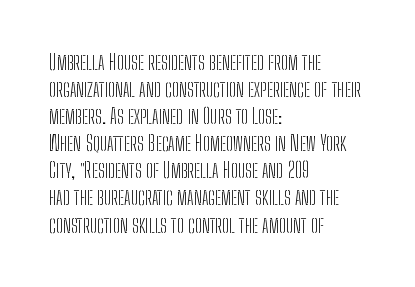
The passage shown is not underscored anywhere. Summary of vertical rhythm: regular, with standard interline spacing. The rag falls on the right side of this text block. Notice how the stems are strictly vertical — no italics here. Vertical stems look standard width or narrower in stroke.
